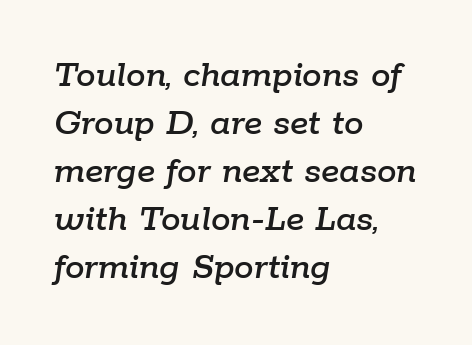
{"italic": "yes", "lean": "right", "slant_degrees": 9, "width": "normal", "stroke_contrast": "low", "x_height": "medium", "monospaced": "no", "underline": "no", "align": "left", "line_spacing_ratio": 1.23, "letter_spacing": "normal", "letter_spacing_em": 0.0, "glyph_px": 39}
